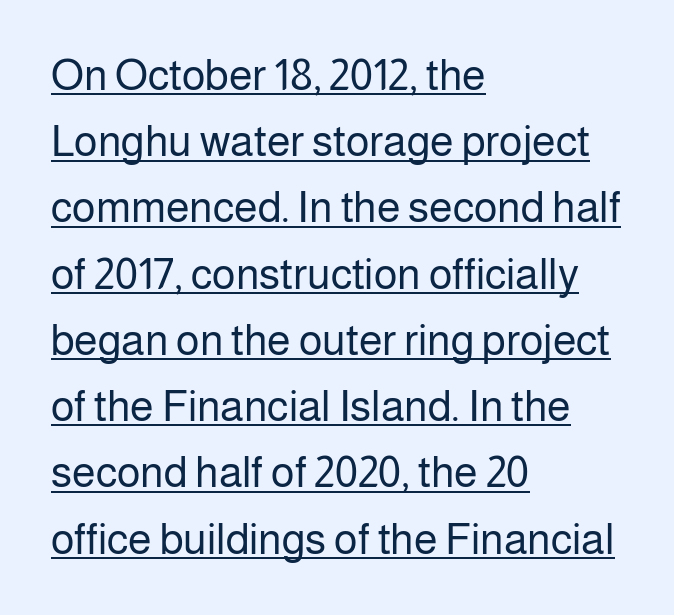
Q: Is the text bold? A: No.
Q: Is the text italic (slanted)? A: No, it is upright.
Q: Is the typeface a serif or a sans-serif typeface? A: Sans-serif.
Q: Is the text underlined? A: Yes.
Q: How is the paragraph aligned? A: Left-aligned.
Q: Is the spacing between letters normal or unusually wide? A: Normal.
Q: Is the spacing between lines tight, normal or loose? A: Normal.
Q: Width (condensed, normal, or wide)? A: Normal.
Q: Stroke contrast? A: Low.
Q: x-height? A: Medium.
Q: Monospaced? A: No.
